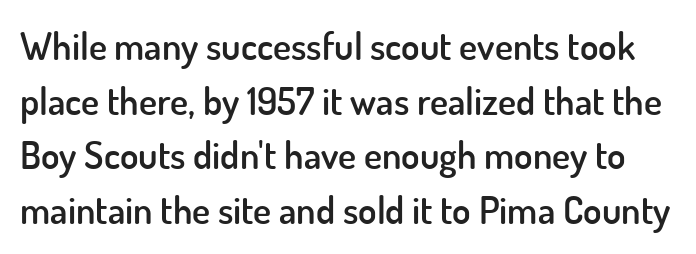
{"serif": "no", "italic": "no", "bold": "semi", "weight": "semibold", "width": "normal", "stroke_contrast": "low", "x_height": "small", "monospaced": "no", "underline": "no", "line_spacing": "normal", "line_spacing_ratio": 1.44, "letter_spacing": "normal", "letter_spacing_em": 0.0, "glyph_px": 38}
